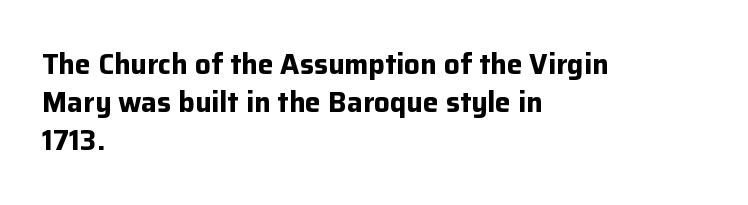
Line beginnings align vertically; line endings do not. You'd pick this weight for a headline — it's a proper bold. There is no visible air inserted between adjacent glyphs. Each row of text sits above clean, open space. The glyphs in this specimen are sans serif.
